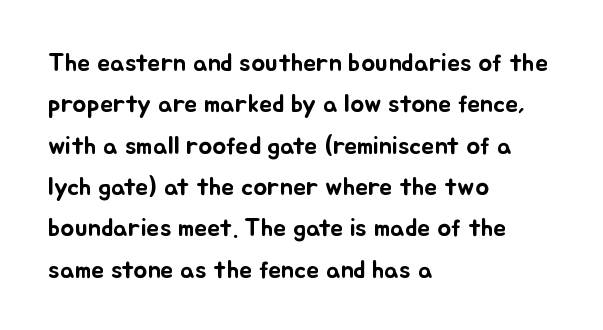
The image shows 26 px text type, upright; set left-aligned, normal line spacing (1.59x), normal letter spacing, not underlined.
